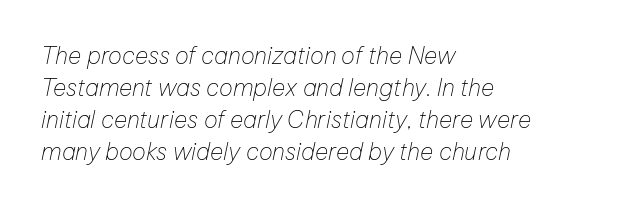
The image shows 23 px text type, italic (leaning right); set left-aligned, normal line spacing (1.39x), normal letter spacing, not underlined.
